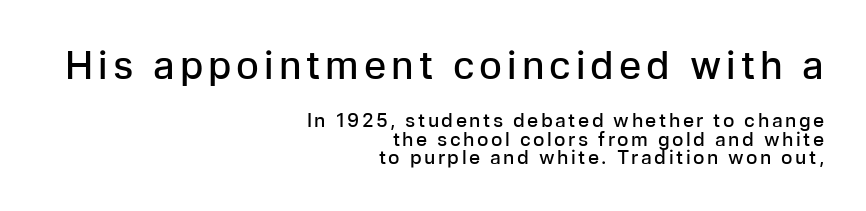
The image shows 38 px semibold sans-serif type, upright; set right-aligned, tight line spacing (0.95x), not underlined; the first (top) block is 2.0x larger; low stroke contrast and a medium x-height.
